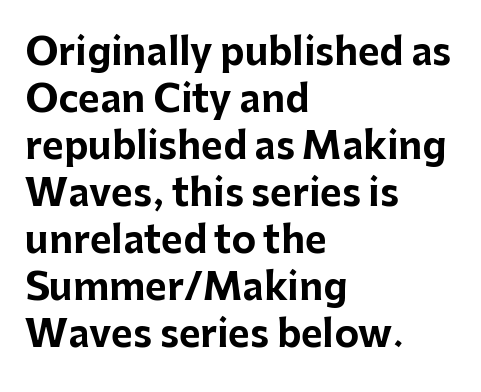
{"serif": "no", "italic": "no", "bold": "yes", "weight": "bold", "width": "normal", "stroke_contrast": "low", "x_height": "medium", "monospaced": "no", "underline": "no", "align": "left", "line_spacing": "normal", "line_spacing_ratio": 1.27, "letter_spacing": "normal", "letter_spacing_em": 0.0, "glyph_px": 37}
